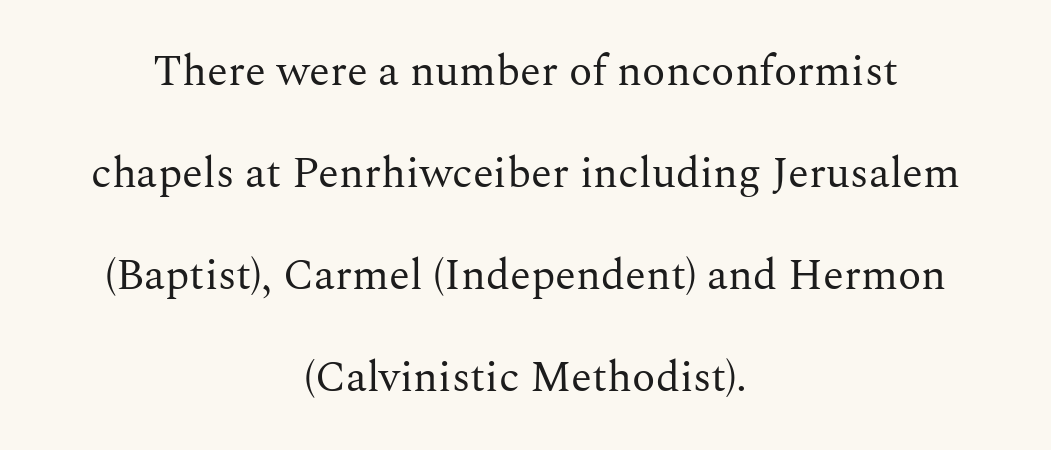
The image shows 43 px regular-weight serif type, upright; set centered, loose line spacing (2.37x), normal letter spacing, not underlined; medium stroke contrast and a medium x-height.
